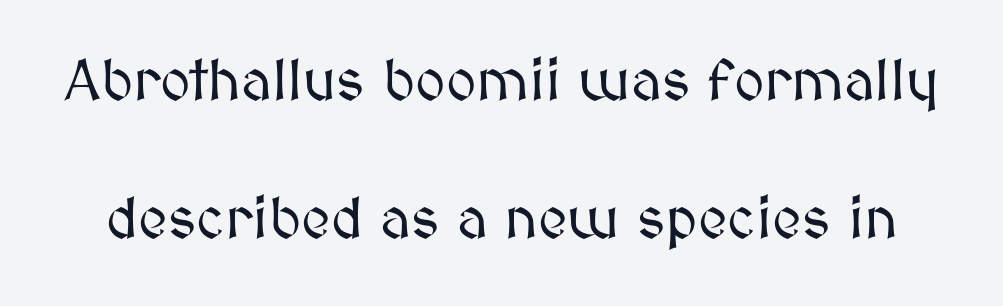
{"italic": "no", "width": "normal", "stroke_contrast": "medium", "x_height": "medium", "monospaced": "no", "underline": "no", "line_spacing": "loose", "line_spacing_ratio": 2.38, "letter_spacing": "normal", "letter_spacing_em": 0.0, "glyph_px": 58}
